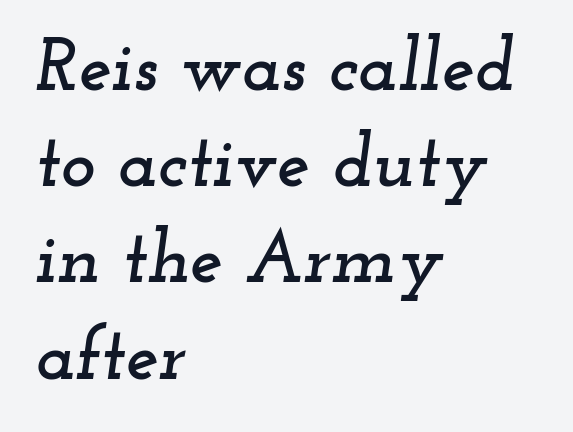
Q: Is the text italic (slanted)? A: Yes, it leans right by about 12 degrees.
Q: Is the typeface a serif or a sans-serif typeface? A: Serif.
Q: Is the text underlined? A: No.
Q: How is the paragraph aligned? A: Left-aligned.
Q: Is the spacing between letters normal or unusually wide? A: Normal.
Q: Is the spacing between lines tight, normal or loose? A: Normal.
Q: Width (condensed, normal, or wide)? A: Wide.
Q: Stroke contrast? A: Low.
Q: x-height? A: Small.
Q: Monospaced? A: No.
